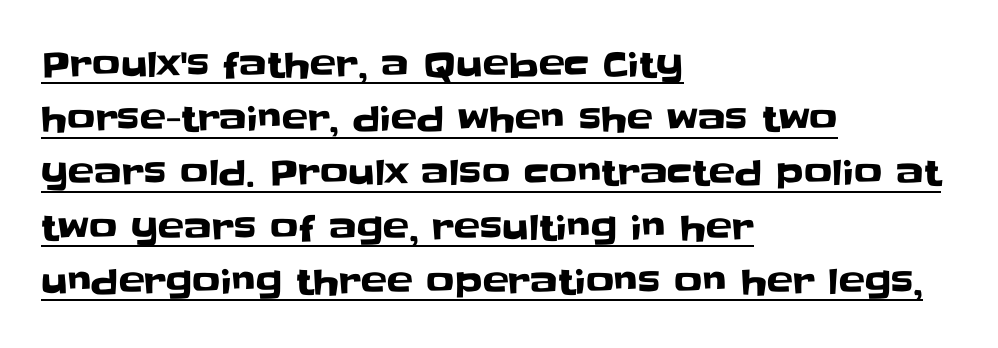
Does the copy run flush right? No — it runs flush left. The space between consecutive lines is moderate. This sample uses a sans-serif face. This sample has the flowing, uneven cadence of proportional lettering.
